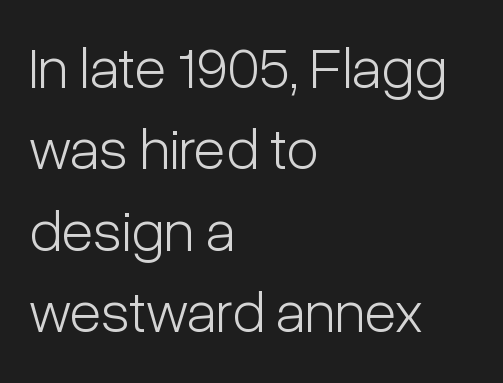
The image shows 59 px light, condensed sans-serif type, upright; set left-aligned, normal line spacing (1.38x), normal letter spacing, not underlined; low stroke contrast and a medium x-height.
